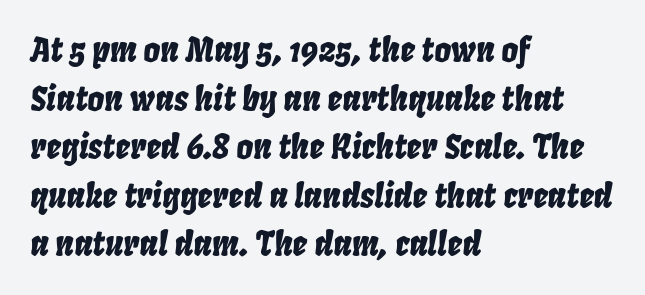
Nothing unusual about the tracking: characters are spaced as the font intends. Quick note: italic. The letters advance in unequal steps, a hallmark of proportional type. Whoever set this chose a conventional vertical rhythm.
